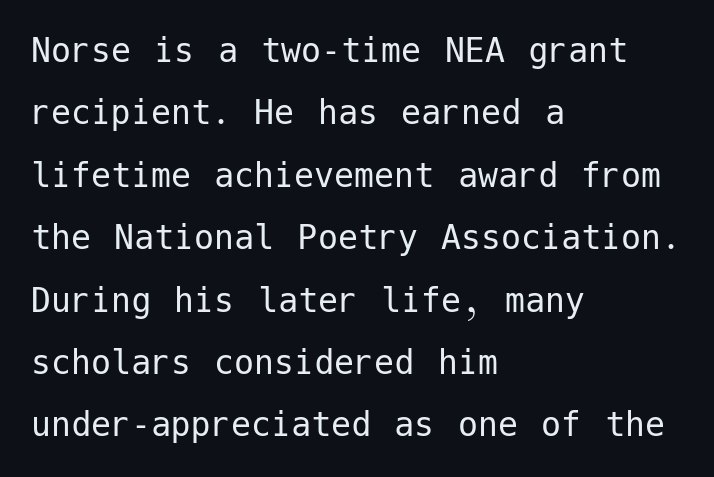
Vertically, the passage feels balanced, rows spaced as you'd expect. The text was rendered using a sans face with plain stroke endings. Tracking here is standard; glyphs follow each other at the usual distance. The lines in this sample share a left origin and differ only in where they stop.
